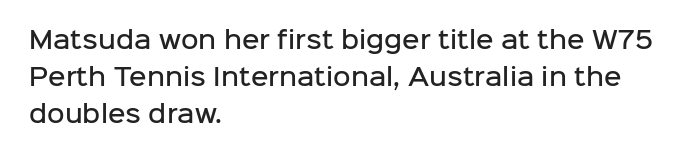
{"italic": "no", "bold": "semi", "underline": "no", "align": "left", "line_spacing": "normal", "line_spacing_ratio": 1.54, "letter_spacing": "normal", "letter_spacing_em": 0.0, "glyph_px": 24}
